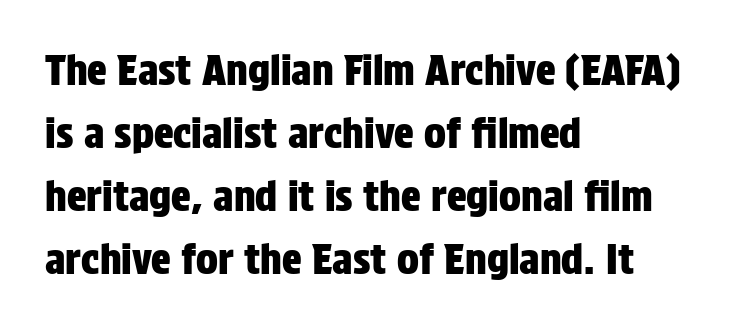
The image shows 41 px condensed sans-serif type, upright; set left-aligned, normal line spacing (1.54x), normal letter spacing, not underlined; low stroke contrast and a large x-height.
